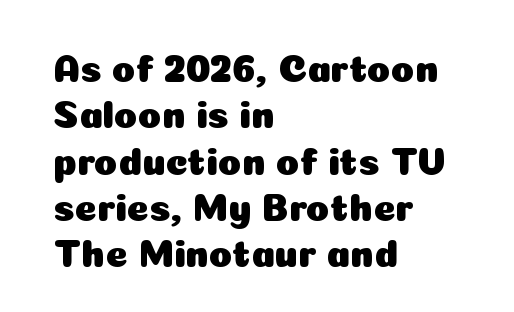
The image shows 38 px sans-serif type, upright; set left-aligned, line spacing 1.22x, normal letter spacing, not underlined; low stroke contrast and a medium x-height.
